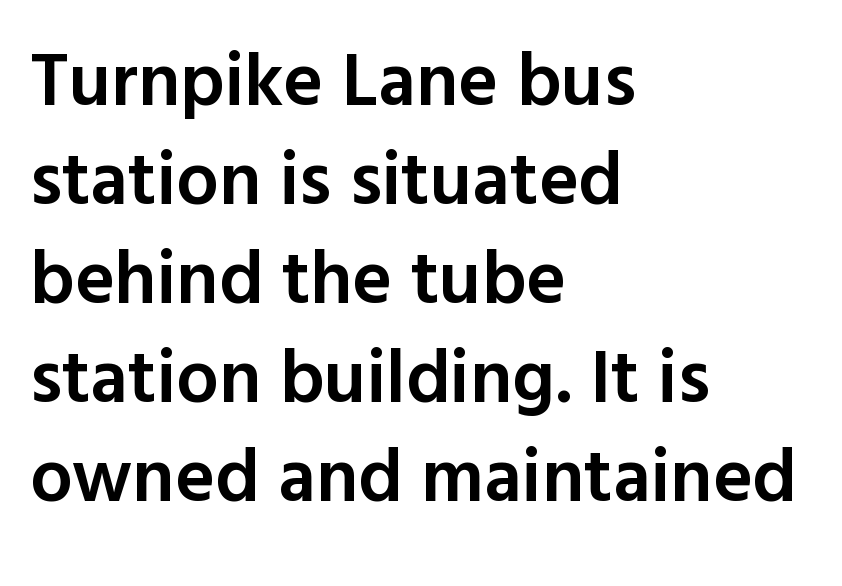
Q: Is the text bold? A: Semi-bold.
Q: Is the text italic (slanted)? A: No, it is upright.
Q: Is the typeface a serif or a sans-serif typeface? A: Sans-serif.
Q: Is the text underlined? A: No.
Q: How is the paragraph aligned? A: Left-aligned.
Q: Is the spacing between letters normal or unusually wide? A: Normal.
Q: Is the spacing between lines tight, normal or loose? A: Normal.
Q: Width (condensed, normal, or wide)? A: Normal.
Q: x-height? A: Medium.
Q: Monospaced? A: No.
